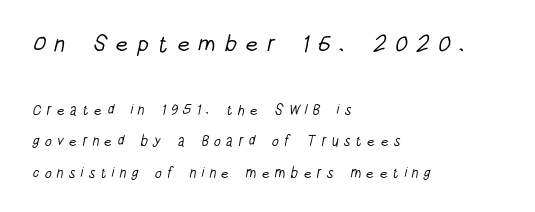
{"bold": "no", "underline": "no", "align": "left", "line_spacing": "loose", "line_spacing_ratio": 2.24, "letter_spacing": "wide", "letter_spacing_em": 0.37, "larger_block": "first", "size_ratio": 1.64, "glyph_px": 23}
